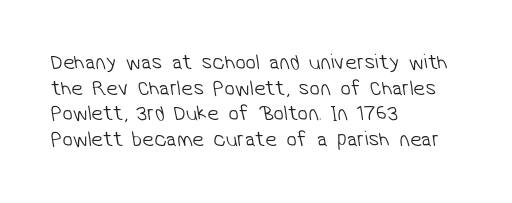
The image shows 21 px text type; set left-aligned, line spacing 1.22x, normal letter spacing, not underlined.
